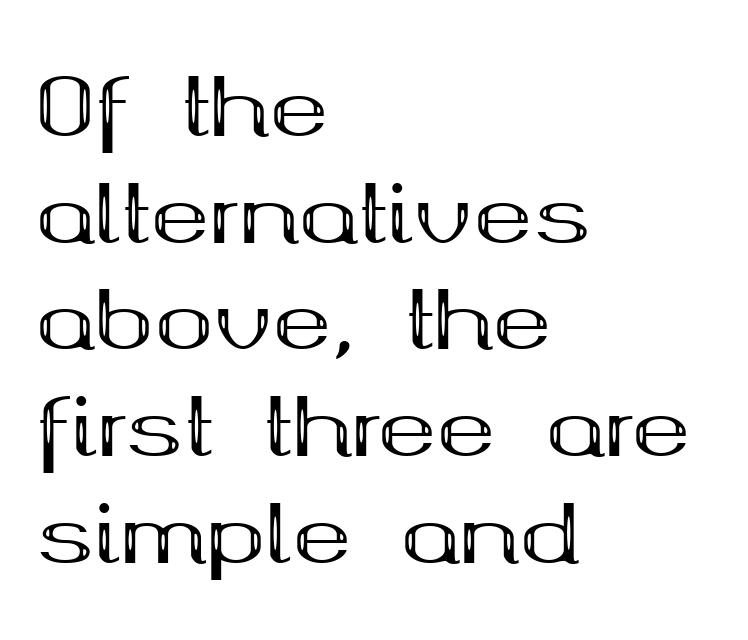
The letters carry serifs — small finishing strokes at the ends of their stems. The lines sit at an ordinary, default distance from one another. The lettering stays uniformly vertical, giving the passage a roman look. Here the designer chose a conventional face with non-uniform glyph widths. On the weight axis this lands at bold, roughly 700.
